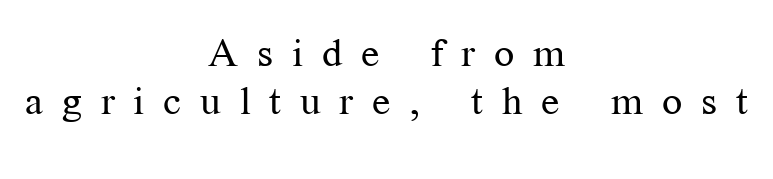
{"serif": "yes", "italic": "no", "bold": "no", "weight": "regular", "width": "normal", "stroke_contrast": "medium", "x_height": "medium", "monospaced": "no", "underline": "no", "align": "center", "line_spacing_ratio": 1.2, "letter_spacing": "wide", "letter_spacing_em": 0.47, "glyph_px": 40}
